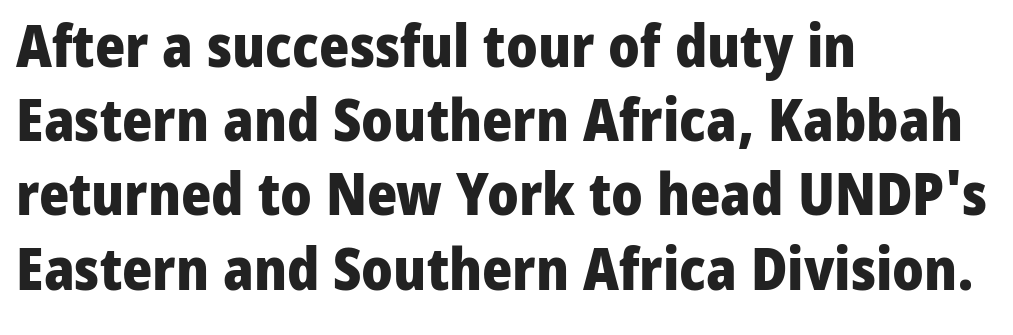
Q: Is the text bold? A: Yes.
Q: Is the text italic (slanted)? A: No, it is upright.
Q: Is the typeface a serif or a sans-serif typeface? A: Sans-serif.
Q: Is the text underlined? A: No.
Q: How is the paragraph aligned? A: Left-aligned.
Q: Is the spacing between letters normal or unusually wide? A: Normal.
Q: Is the spacing between lines tight, normal or loose? A: Normal.
Q: Width (condensed, normal, or wide)? A: Normal.
Q: Stroke contrast? A: Low.
Q: x-height? A: Medium.
Q: Monospaced? A: No.
